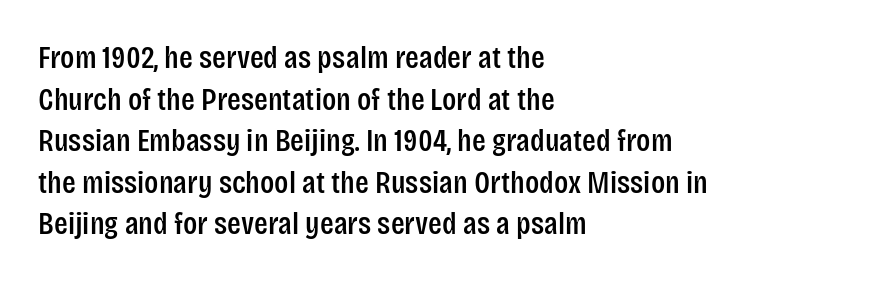
{"serif": "no", "italic": "no", "width": "condensed", "stroke_contrast": "low", "x_height": "large", "monospaced": "no", "underline": "no", "align": "left", "line_spacing": "normal", "line_spacing_ratio": 1.3, "letter_spacing": "normal", "letter_spacing_em": 0.0, "glyph_px": 32}
